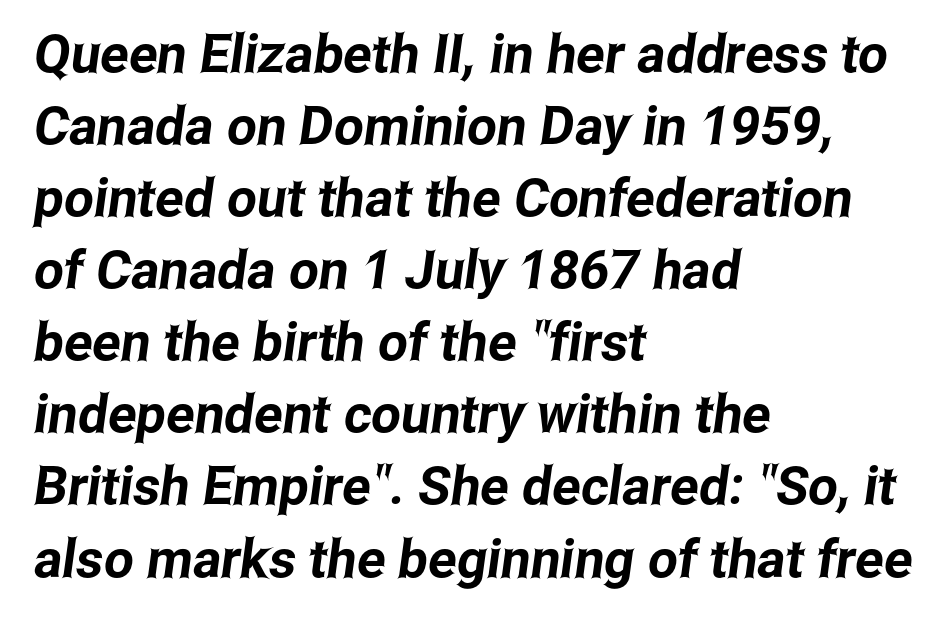
{"serif": "no", "width": "condensed", "stroke_contrast": "low", "x_height": "medium", "monospaced": "no", "underline": "no", "align": "left", "line_spacing": "normal", "line_spacing_ratio": 1.36, "letter_spacing": "normal", "letter_spacing_em": 0.0, "glyph_px": 53}
